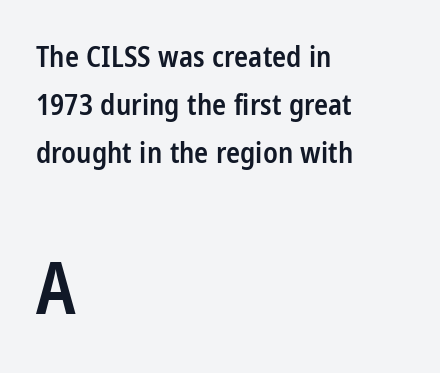
The image shows 72 px semibold, condensed sans-serif type, upright; set left-aligned, normal line spacing (1.65x), normal letter spacing, not underlined; the second (bottom) block is 2.48x larger; low stroke contrast and a medium x-height.
